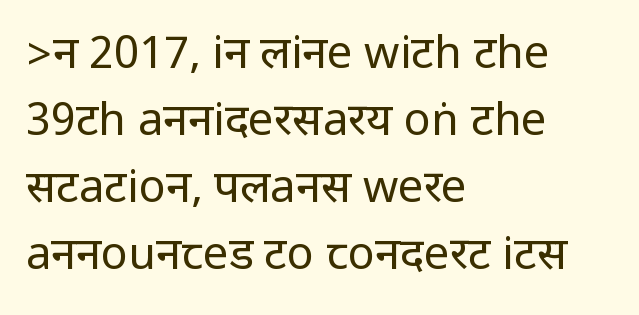
Letters rest on an invisible, unmarked baseline. This rendering leaves character spacing at its baseline value. This sample keeps an unexceptional amount of space between lines. Italic? Not at all — the glyphs are vertical.
